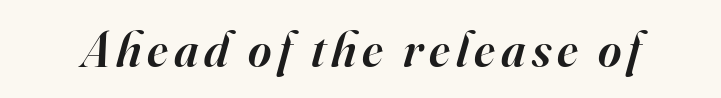
The image shows 50 px semibold serif type, italic (leaning right); set not underlined; high stroke contrast and a small x-height.
